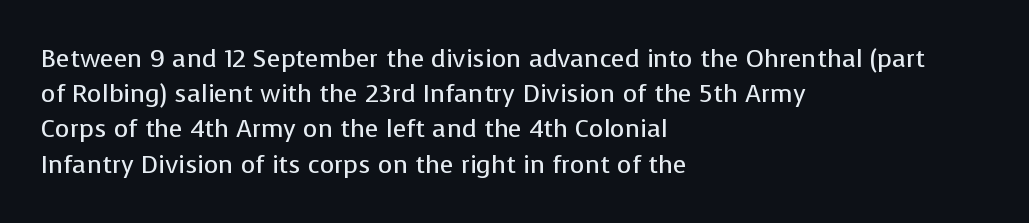
The image shows 25 px text type, upright; set left-aligned, normal line spacing (1.41x), normal letter spacing, not underlined.
